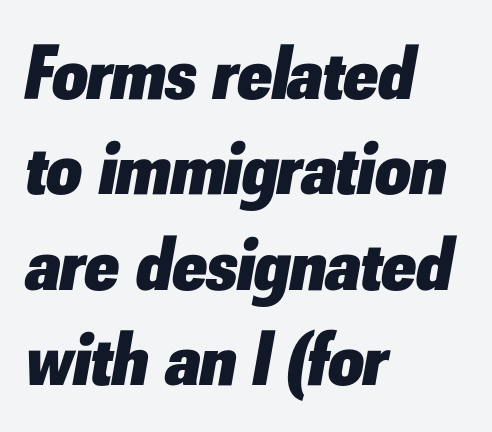
The image shows 77 px heavy type, italic (leaning right); set left-aligned, line spacing 1.24x, normal letter spacing, not underlined; low stroke contrast and a small x-height.
